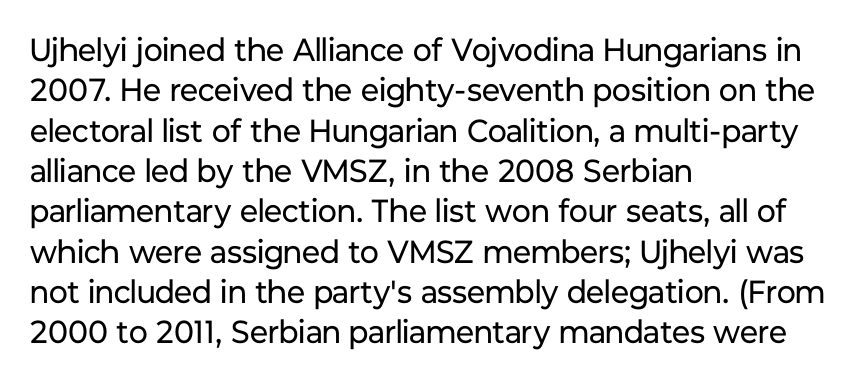
The image shows 32 px regular-weight sans-serif type, upright; set left-aligned, normal line spacing (1.26x), normal letter spacing, not underlined; low stroke contrast and a medium x-height.
